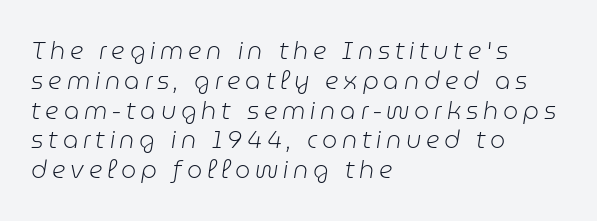
{"italic": "yes", "lean": "right", "slant_degrees": 9, "bold": "no", "underline": "no", "align": "left", "line_spacing_ratio": 1.24, "letter_spacing": "wide", "letter_spacing_em": 0.2, "glyph_px": 24}
